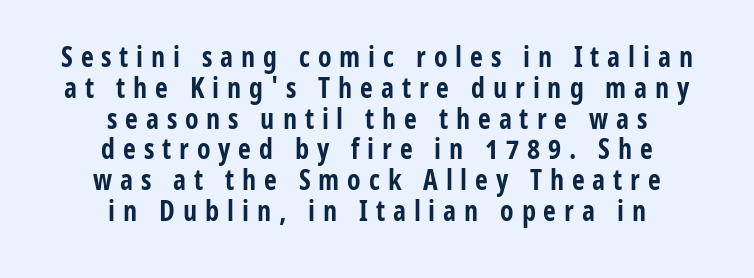
{"serif": "no", "italic": "no", "bold": "yes", "weight": "bold", "width": "condensed", "stroke_contrast": "low", "x_height": "medium", "monospaced": "no", "underline": "no", "align": "center", "line_spacing": "tight", "line_spacing_ratio": 1.1, "letter_spacing": "wide", "letter_spacing_em": 0.28, "glyph_px": 28}
